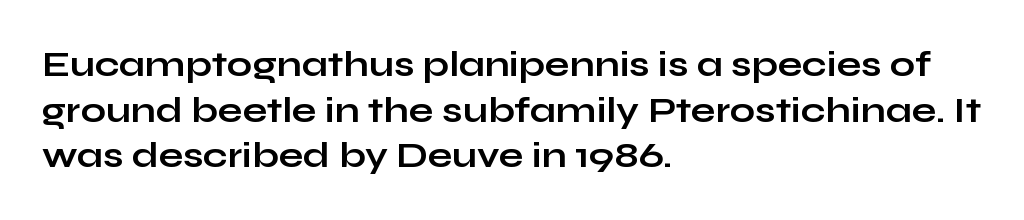
Rule under the text: the space is simply empty. I'd describe the lettering as bold — thick and assertive. The rag falls on the right side of this text block. Tall strokes in this sample are plumb rather than angled. Nothing unusual about the tracking: characters are spaced as the font intends. Reading down the column, the eye jumps a familiar distance to each next line.
